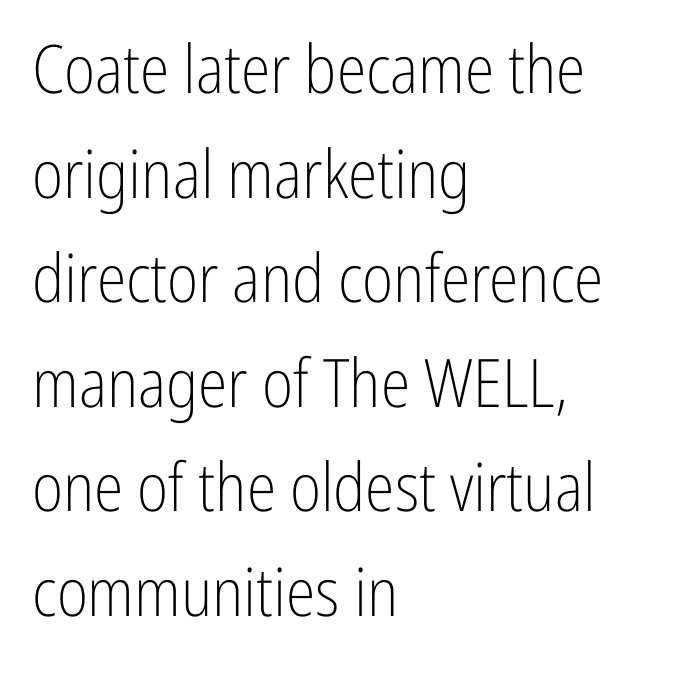
Q: Is the text bold? A: No.
Q: Is the text italic (slanted)? A: No, it is upright.
Q: Is the typeface a serif or a sans-serif typeface? A: Sans-serif.
Q: Is the text underlined? A: No.
Q: How is the paragraph aligned? A: Left-aligned.
Q: Is the spacing between letters normal or unusually wide? A: Normal.
Q: Is the spacing between lines tight, normal or loose? A: Normal.
Q: Width (condensed, normal, or wide)? A: Condensed.
Q: Stroke contrast? A: Low.
Q: x-height? A: Medium.
Q: Monospaced? A: No.
